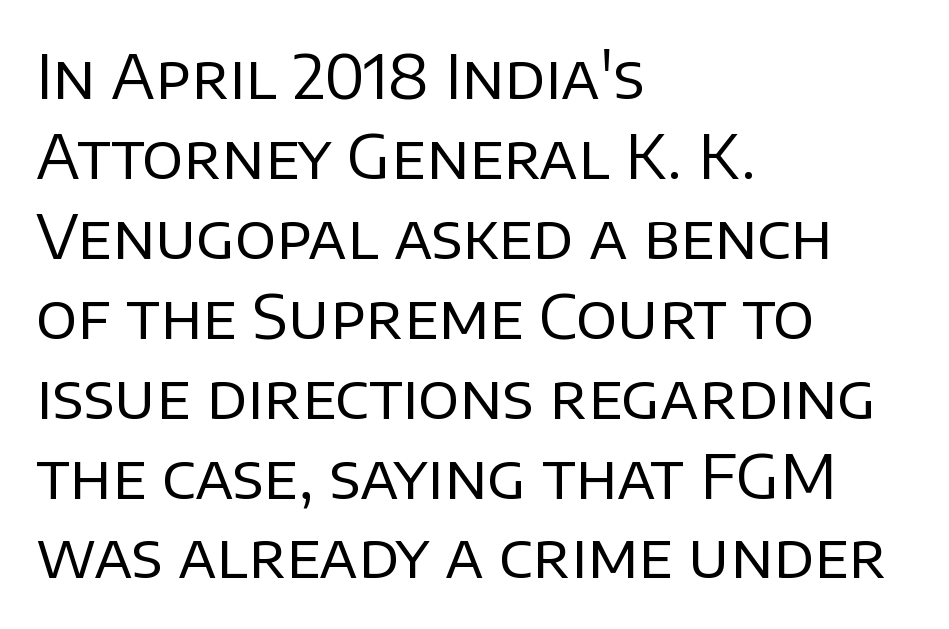
The font is comparable to plain body text, perhaps lighter. One glance says typical: line gaps are just what's usual. Posture: straight, roman, zero tilt. Quick note: underline off. Is this a fixed-width face? No — the glyphs have proportional, varying widths. Are there feet on the stems? There aren't — it's a sans.
